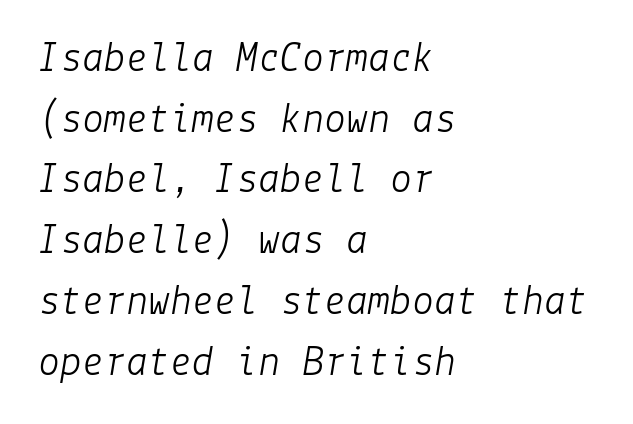
{"italic": "yes", "lean": "right", "slant_degrees": 9, "bold": "no", "weight": "light", "width": "normal", "stroke_contrast": "low", "x_height": "medium", "underline": "no", "align": "left", "line_spacing": "normal", "line_spacing_ratio": 1.38, "letter_spacing": "normal", "letter_spacing_em": 0.0, "glyph_px": 44}
